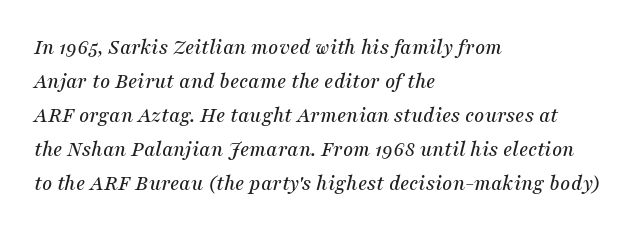
Q: Is the text italic (slanted)? A: Yes, it leans right by about 16 degrees.
Q: Is the text underlined? A: No.
Q: How is the paragraph aligned? A: Left-aligned.
Q: Is the spacing between letters normal or unusually wide? A: Normal.
Q: Is the spacing between lines tight, normal or loose? A: Normal.
